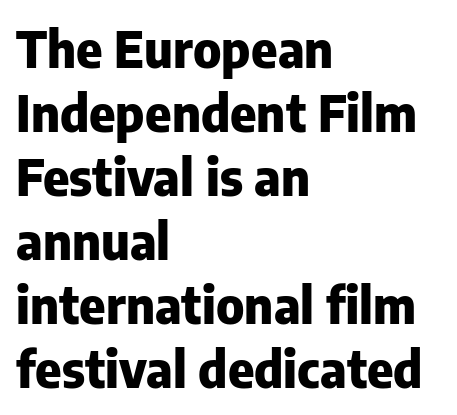
Q: Is the text bold? A: Yes.
Q: Is the text italic (slanted)? A: No, it is upright.
Q: Is the typeface a serif or a sans-serif typeface? A: Sans-serif.
Q: Is the text underlined? A: No.
Q: How is the paragraph aligned? A: Left-aligned.
Q: Is the spacing between letters normal or unusually wide? A: Normal.
Q: Is the spacing between lines tight, normal or loose? A: Normal.
Q: Width (condensed, normal, or wide)? A: Normal.
Q: Stroke contrast? A: Low.
Q: x-height? A: Medium.
Q: Monospaced? A: No.
